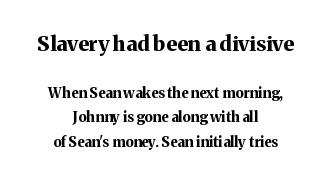
The image shows 21 px bold type, upright; set centered, line spacing 1.76x, normal letter spacing, not underlined; the first (top) block is 1.5x larger.
